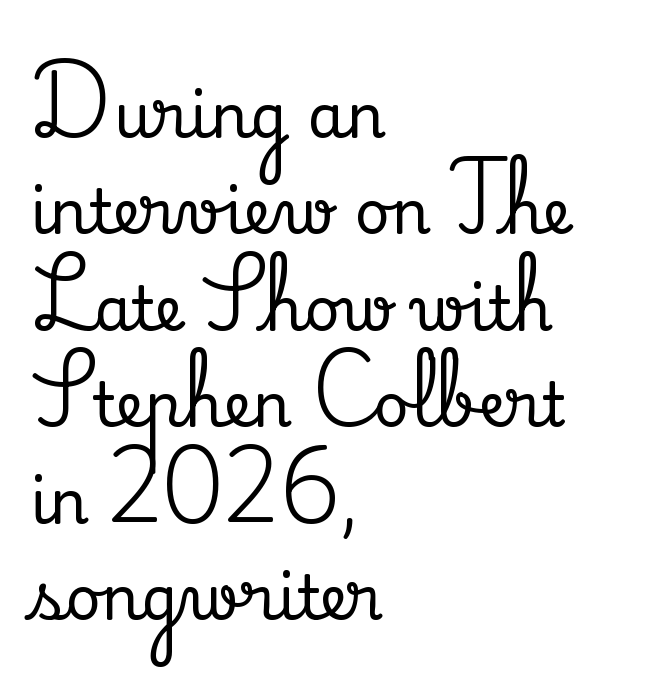
{"serif": "yes", "italic": "no", "width": "normal", "stroke_contrast": "medium", "x_height": "small", "monospaced": "no", "underline": "no", "align": "left", "line_spacing": "normal", "line_spacing_ratio": 1.58, "letter_spacing": "normal", "letter_spacing_em": 0.0, "glyph_px": 61}
